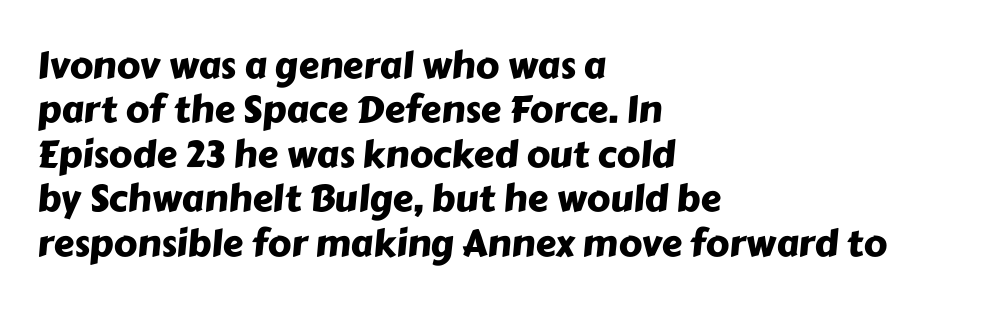
Q: Is the typeface a serif or a sans-serif typeface? A: Sans-serif.
Q: Is the text underlined? A: No.
Q: How is the paragraph aligned? A: Left-aligned.
Q: Is the spacing between letters normal or unusually wide? A: Normal.
Q: Width (condensed, normal, or wide)? A: Normal.
Q: Stroke contrast? A: Low.
Q: x-height? A: Medium.
Q: Monospaced? A: No.
